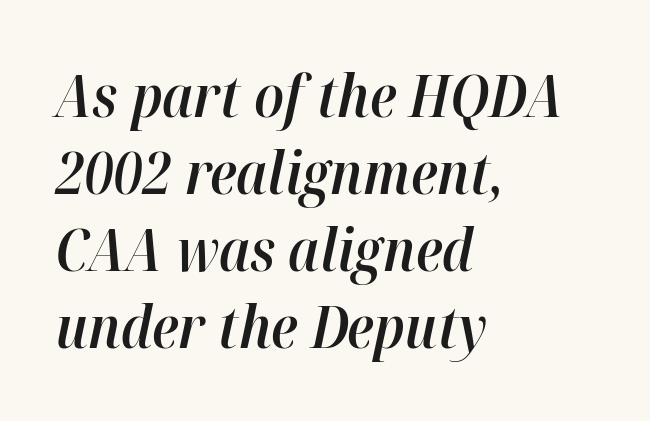
Q: Is the text bold? A: Semi-bold.
Q: Is the text italic (slanted)? A: Yes, it leans right by about 12 degrees.
Q: Is the text underlined? A: No.
Q: How is the paragraph aligned? A: Left-aligned.
Q: Is the spacing between letters normal or unusually wide? A: Normal.
Q: Is the spacing between lines tight, normal or loose? A: Normal.
Q: Width (condensed, normal, or wide)? A: Normal.
Q: Stroke contrast? A: High.
Q: x-height? A: Medium.
Q: Monospaced? A: No.
